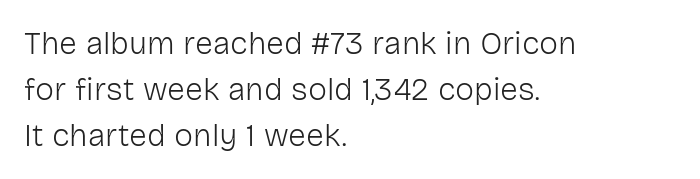
Q: Is the text bold? A: No.
Q: Is the text italic (slanted)? A: No, it is upright.
Q: Is the typeface a serif or a sans-serif typeface? A: Sans-serif.
Q: Is the text underlined? A: No.
Q: How is the paragraph aligned? A: Left-aligned.
Q: Is the spacing between letters normal or unusually wide? A: Normal.
Q: Is the spacing between lines tight, normal or loose? A: Normal.
Q: Width (condensed, normal, or wide)? A: Normal.
Q: Stroke contrast? A: Low.
Q: x-height? A: Medium.
Q: Monospaced? A: No.
